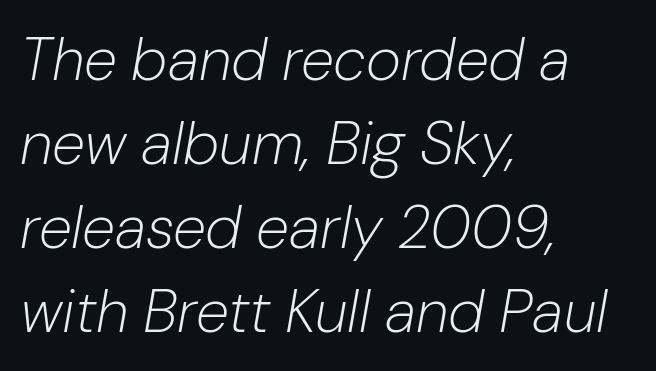
Q: Is the text bold? A: No.
Q: Is the text italic (slanted)? A: Yes, it leans right by about 10 degrees.
Q: Is the text underlined? A: No.
Q: How is the paragraph aligned? A: Left-aligned.
Q: Is the spacing between letters normal or unusually wide? A: Normal.
Q: Is the spacing between lines tight, normal or loose? A: Normal.
Q: Width (condensed, normal, or wide)? A: Normal.
Q: Stroke contrast? A: Low.
Q: x-height? A: Medium.
Q: Monospaced? A: No.
